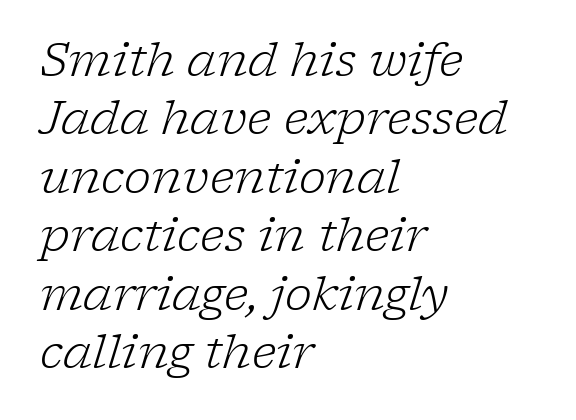
The image shows 46 px light serif type, italic (leaning right); set left-aligned, normal line spacing (1.27x), normal letter spacing, not underlined; low stroke contrast and a medium x-height.
